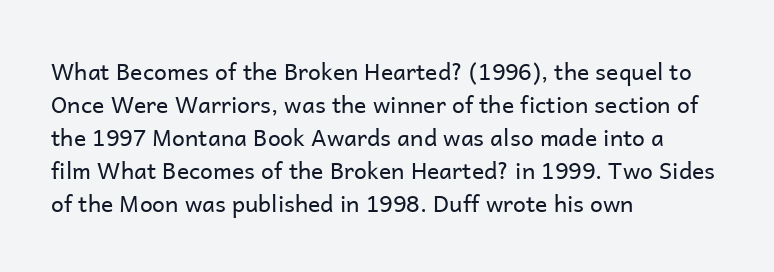
Q: Is the text bold? A: No.
Q: Is the text italic (slanted)? A: No, it is upright.
Q: Is the text underlined? A: No.
Q: How is the paragraph aligned? A: Left-aligned.
Q: Is the spacing between letters normal or unusually wide? A: Normal.
Q: Is the spacing between lines tight, normal or loose? A: Normal.
